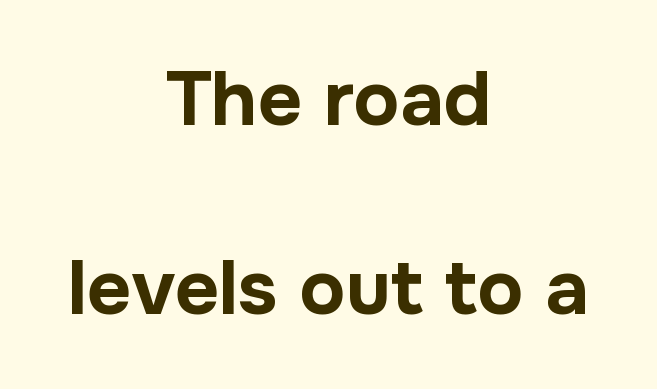
Q: Is the text bold? A: Yes.
Q: Is the text italic (slanted)? A: No, it is upright.
Q: Is the typeface a serif or a sans-serif typeface? A: Sans-serif.
Q: Is the text underlined? A: No.
Q: How is the paragraph aligned? A: Centered.
Q: Is the spacing between letters normal or unusually wide? A: Normal.
Q: Is the spacing between lines tight, normal or loose? A: Loose.
Q: Width (condensed, normal, or wide)? A: Normal.
Q: Stroke contrast? A: Low.
Q: x-height? A: Medium.
Q: Monospaced? A: No.
